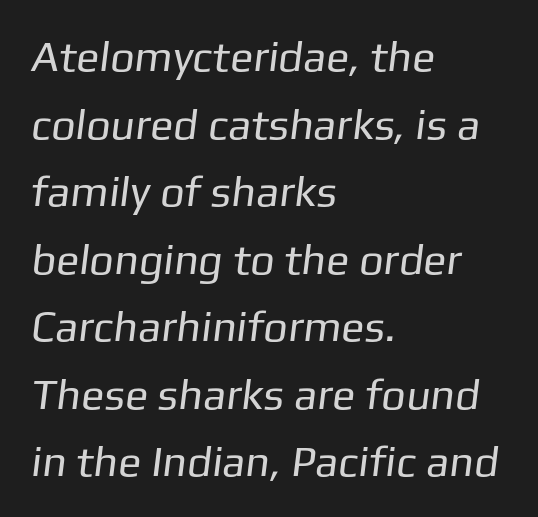
The image shows 43 px regular-weight sans-serif type; set left-aligned, normal line spacing (1.57x), normal letter spacing, not underlined; low stroke contrast and a medium x-height.
